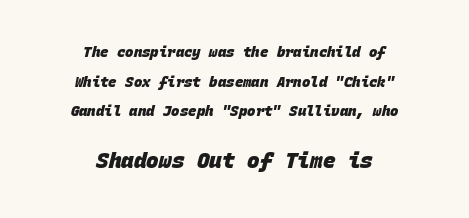
You could call the tracking neutral — neither tight nor loose. The typesetting leans heavy: a genuine bold. Small over large — that's the arrangement of the two blocks here. Every row of glyphs is offset so its center matches the block's center. The designer dialed line spacing up above the default. Has an underline been added? It has not.
